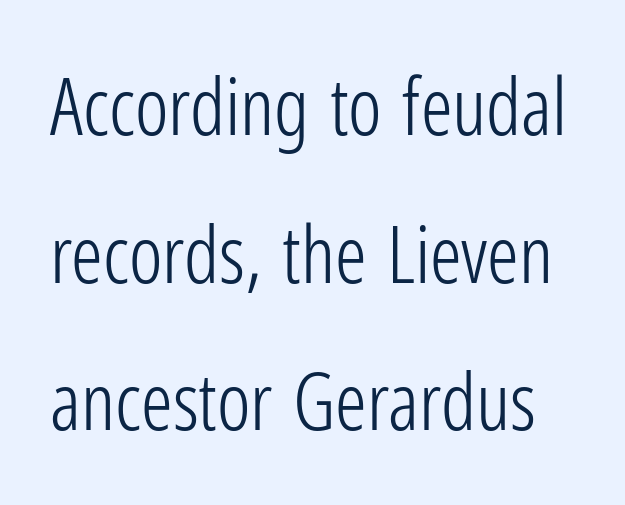
Bare-footed words on every line. In terms of letterform style, serifs are entirely absent. Notice how the stems are strictly vertical — no italics here. This sample has the flowing, uneven cadence of proportional lettering. This is not heavy type; no bold has been used. Caption: standard tracking, unaltered.
